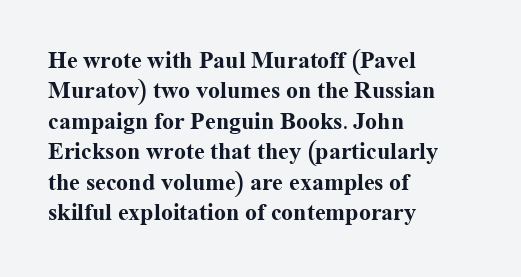
{"italic": "no", "bold": "yes", "underline": "no", "align": "left", "line_spacing": "normal", "line_spacing_ratio": 1.27, "letter_spacing": "normal", "letter_spacing_em": 0.0, "glyph_px": 24}
